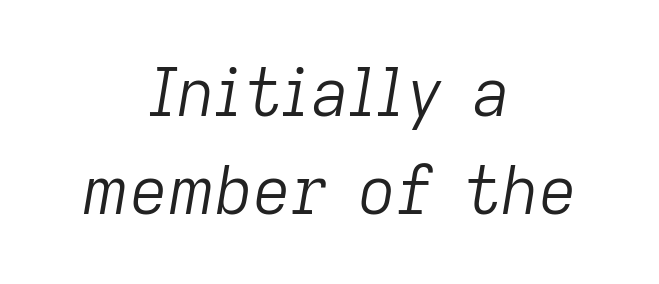
{"italic": "yes", "lean": "right", "slant_degrees": 9, "bold": "no", "weight": "light", "width": "normal", "stroke_contrast": "low", "x_height": "medium", "monospaced": "no", "underline": "no", "align": "center", "line_spacing": "normal", "line_spacing_ratio": 1.48, "letter_spacing": "normal", "letter_spacing_em": 0.0, "glyph_px": 66}
